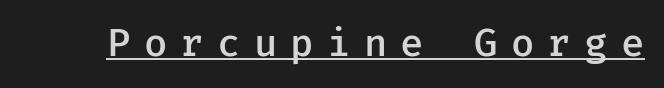
Q: Is the text bold? A: Semi-bold.
Q: Is the text italic (slanted)? A: No, it is upright.
Q: Is the typeface a serif or a sans-serif typeface? A: Sans-serif.
Q: Is the text underlined? A: Yes.
Q: Is the spacing between letters normal or unusually wide? A: Unusually wide.
Q: Width (condensed, normal, or wide)? A: Normal.
Q: Stroke contrast? A: Low.
Q: x-height? A: Medium.
